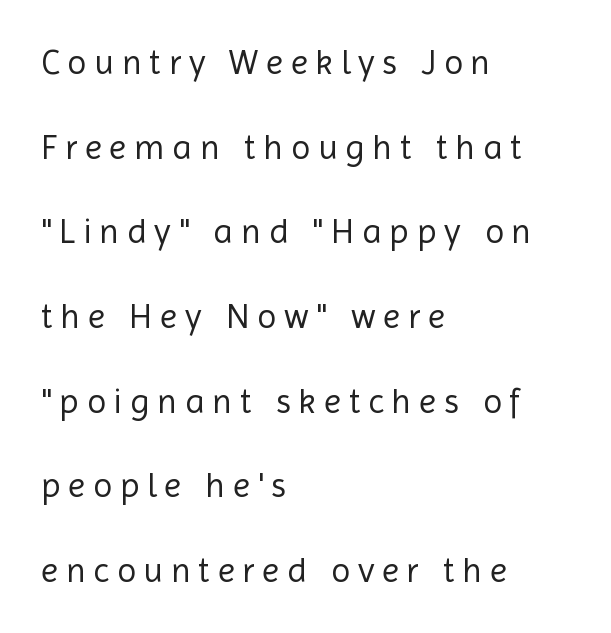
Q: Is the text bold? A: No.
Q: Is the text italic (slanted)? A: No, it is upright.
Q: Is the typeface a serif or a sans-serif typeface? A: Sans-serif.
Q: Is the text underlined? A: No.
Q: How is the paragraph aligned? A: Left-aligned.
Q: Is the spacing between letters normal or unusually wide? A: Unusually wide.
Q: Is the spacing between lines tight, normal or loose? A: Loose.
Q: Width (condensed, normal, or wide)? A: Normal.
Q: x-height? A: Medium.
Q: Monospaced? A: No.
